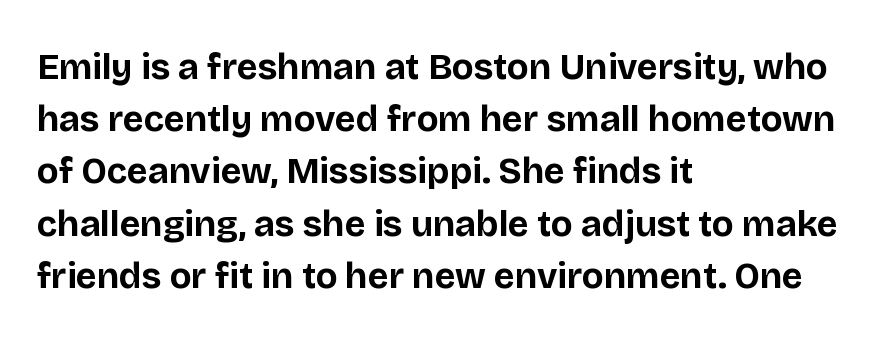
The image shows 36 px bold sans-serif type, upright; set left-aligned, normal line spacing (1.45x), normal letter spacing, not underlined; low stroke contrast and a large x-height.
